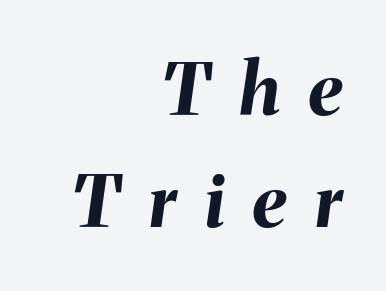
Students, observe: this is what conventionally led text looks like. Inter-character spacing is expanded well beyond the font's built-in metrics. Each letter keeps its own natural width here, so spacing adapts to shape. Every character sits at an angle, as italics do. The words here are not underlined. The ragged edge is on the left, which tells us the setting is flush right.
